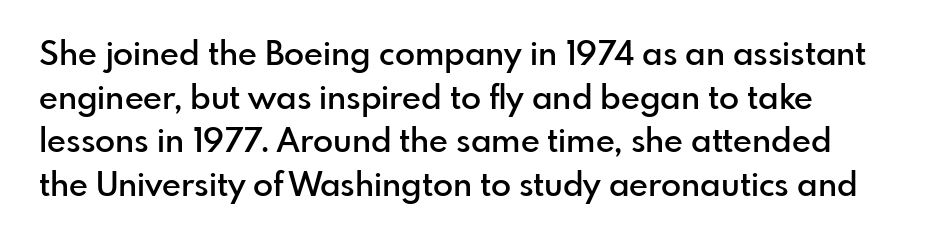
The image shows 33 px semibold sans-serif type, upright; set normal line spacing (1.32x), normal letter spacing, not underlined; low stroke contrast and a small x-height.
